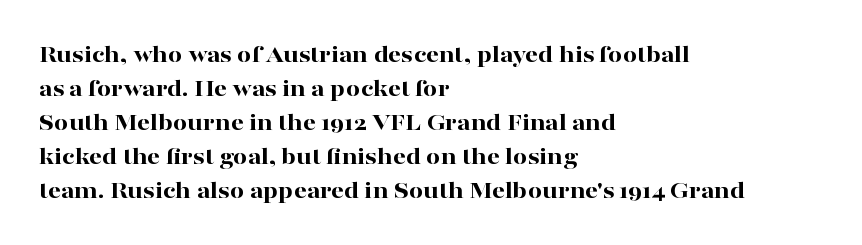
The image shows 25 px bold type, upright; set left-aligned, normal line spacing (1.36x), normal letter spacing, not underlined.
